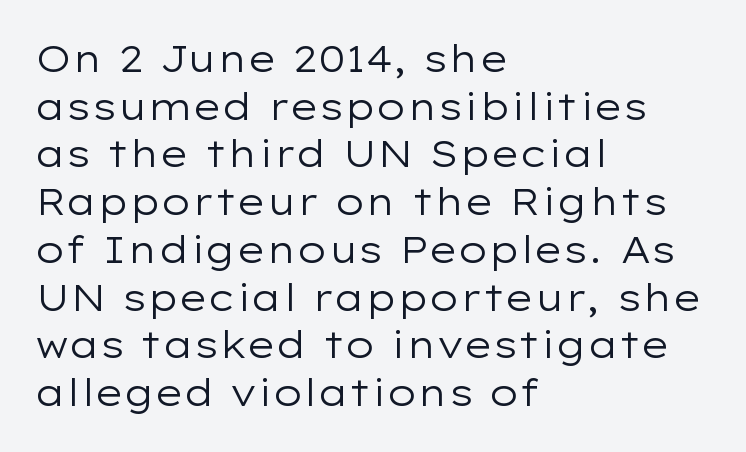
The image shows 37 px regular-weight, wide sans-serif type, upright; set left-aligned, normal line spacing (1.29x), normal letter spacing, not underlined; low stroke contrast and a medium x-height.
